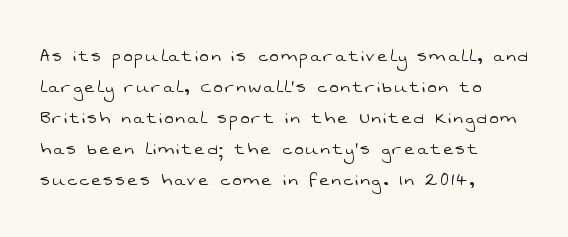
Q: Is the text bold? A: No.
Q: Is the text underlined? A: No.
Q: How is the paragraph aligned? A: Left-aligned.
Q: Is the spacing between lines tight, normal or loose? A: Normal.
